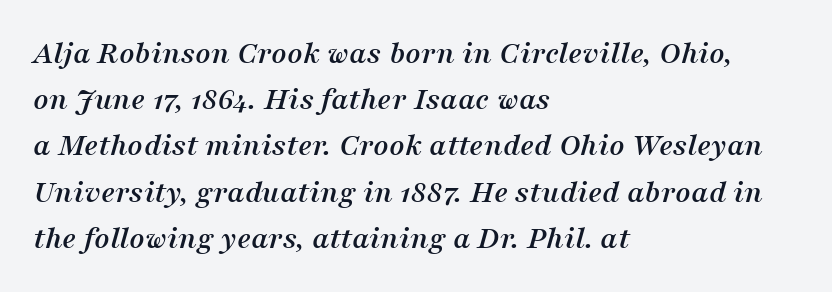
{"serif": "yes", "italic": "yes", "lean": "right", "slant_degrees": 16, "width": "normal", "stroke_contrast": "medium", "x_height": "medium", "monospaced": "no", "underline": "no", "align": "left", "line_spacing": "normal", "line_spacing_ratio": 1.4, "letter_spacing": "normal", "letter_spacing_em": 0.0, "glyph_px": 33}
